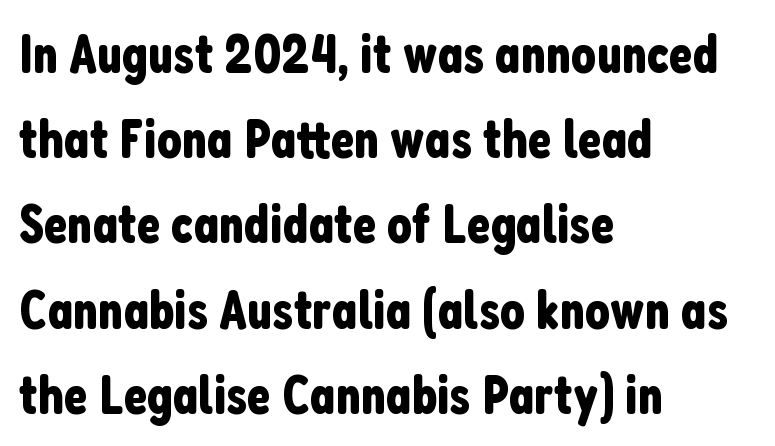
The image shows 55 px condensed sans-serif type, upright; set left-aligned, normal line spacing (1.55x), normal letter spacing, not underlined; low stroke contrast and a medium x-height.
